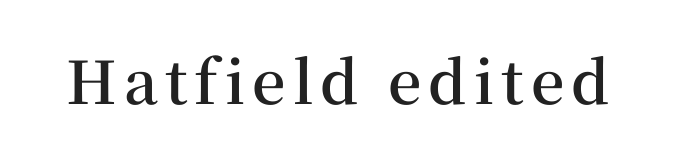
Q: Is the text bold? A: Semi-bold.
Q: Is the text italic (slanted)? A: No, it is upright.
Q: Is the typeface a serif or a sans-serif typeface? A: Serif.
Q: Is the text underlined? A: No.
Q: Width (condensed, normal, or wide)? A: Normal.
Q: Stroke contrast? A: Medium.
Q: x-height? A: Medium.
Q: Monospaced? A: No.
